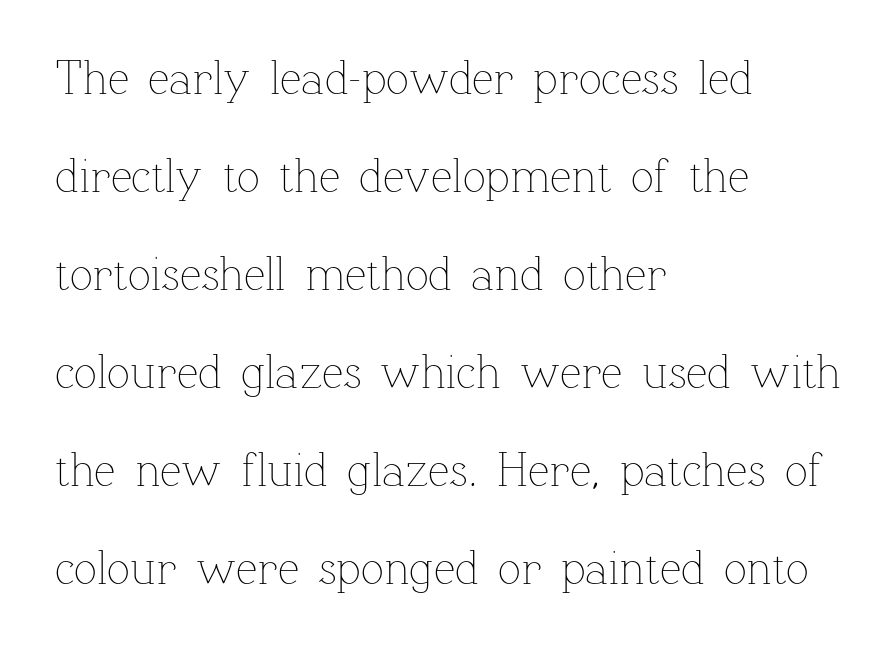
The lettering holds an erect, upright posture throughout. All the whitespace from short lines collects on the right. Check the space under the baseline: it is left empty. No extra tracking has been applied to these lines. The lines are spread far apart with generous leading.
